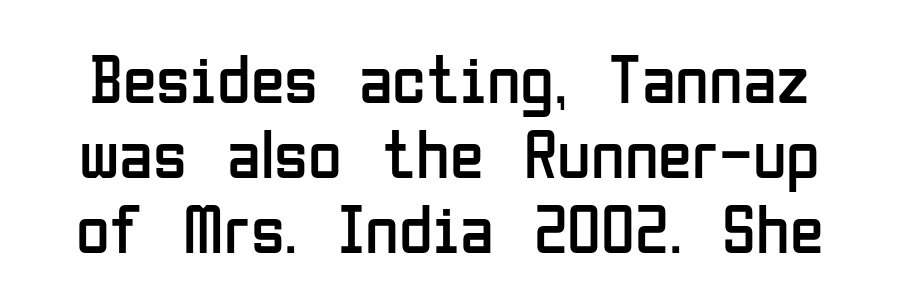
Words float on clear page, feet unadorned. Each letter keeps its own natural width here, so spacing adapts to shape. Characters follow at the spacing the type designer built in. The characters display no serif detailing; their extremities are plain. In terms of leading, this rendering errs on the cramped side.
